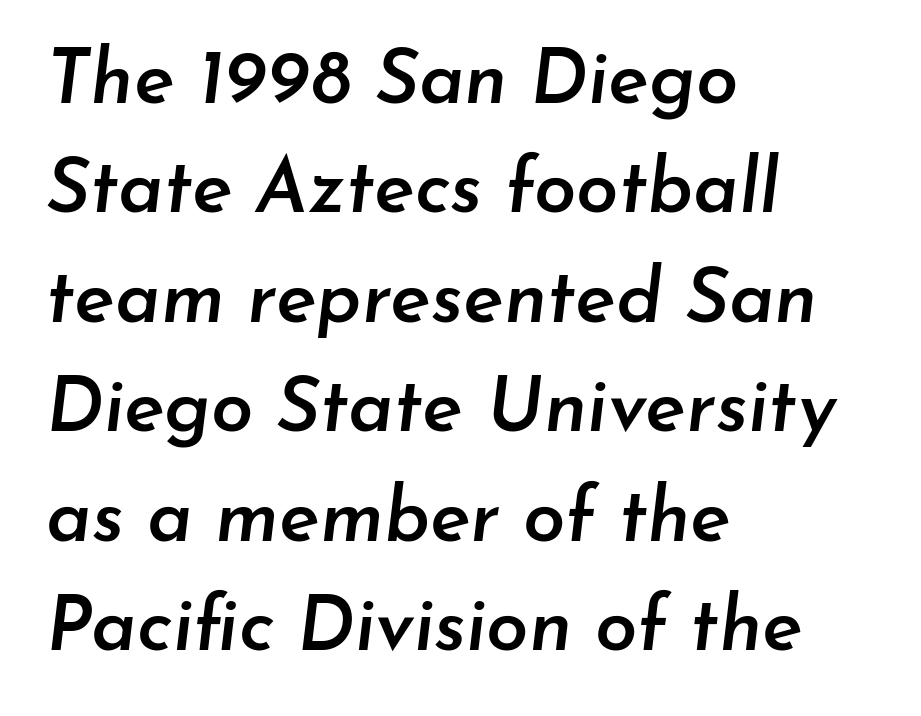
These lines were composed using italics. The horizontal fit of the characters is conventional and even. Looks like regular typesetting: each glyph gets only the width it needs. Is the type bold? Partly — it's a semibold, heavier than regular but not fully bold. The leading is moderate, giving the passage an even texture. The paragraph has a hard left edge and a soft right edge.
